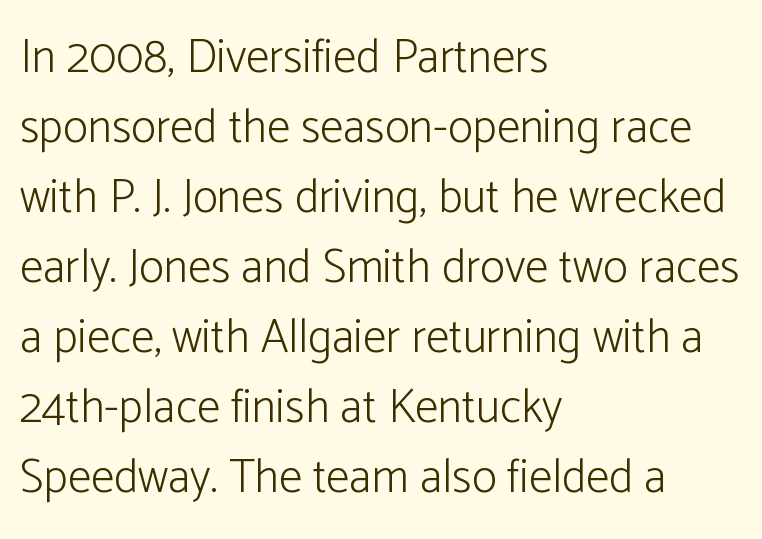
Regarding leading, the lines here are spaced in the standard way. Letterform terminals end flat and unadorned throughout the passage. Every character sits straight up, as roman type does. The rendering uses natural spacing where letterforms have individual widths.
